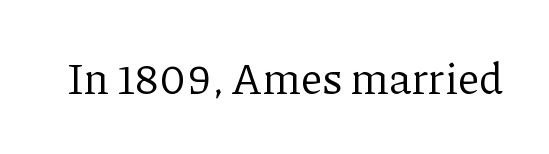
{"serif": "yes", "italic": "no", "bold": "no", "weight": "regular", "width": "normal", "stroke_contrast": "low", "x_height": "medium", "monospaced": "no", "underline": "no", "letter_spacing": "normal", "letter_spacing_em": 0.0, "glyph_px": 43}
